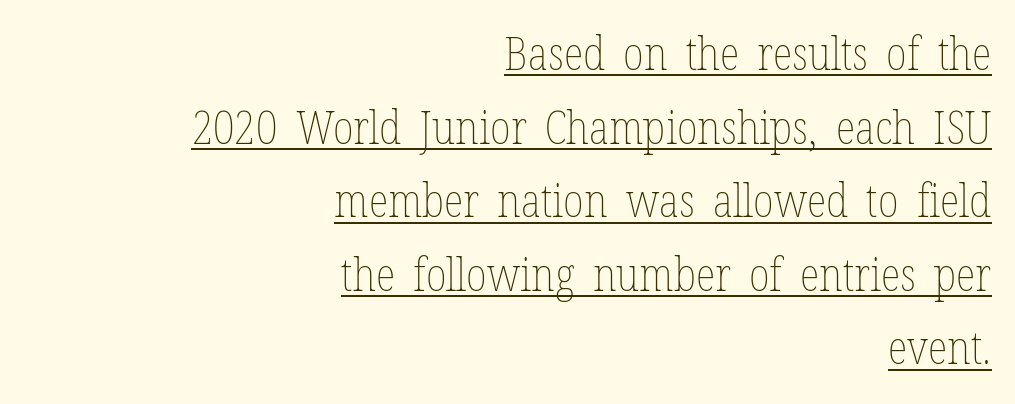
The image shows 46 px thin, condensed type, upright; set right-aligned, normal line spacing (1.6x), normal letter spacing, underlined; low stroke contrast and a medium x-height.
